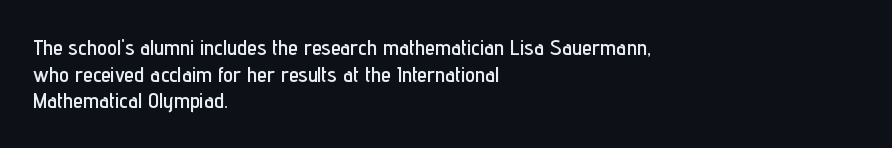
The image shows 22 px text type, upright; set left-aligned, line spacing 1.21x, normal letter spacing, not underlined.
